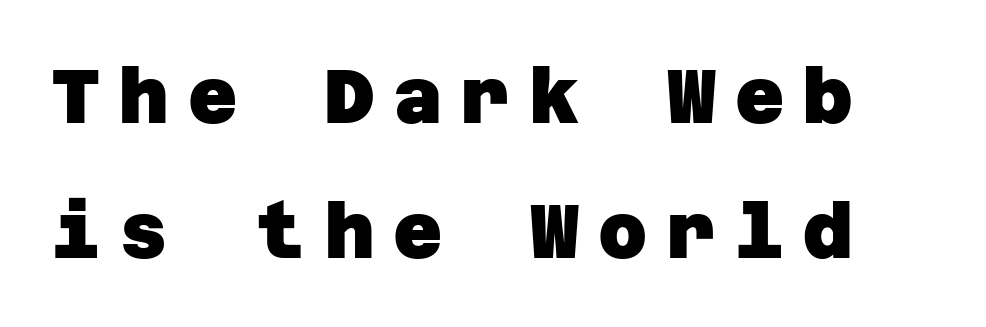
The image shows 76 px heavy sans-serif type; set line spacing 1.77x, unusually wide letter spacing (+0.25 em), not underlined; low stroke contrast and a large x-height.
